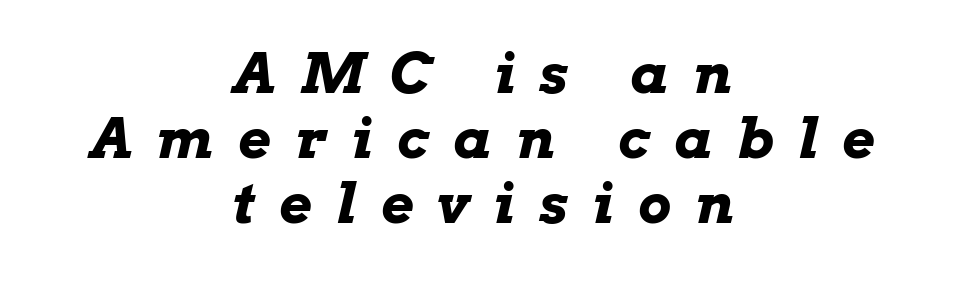
Q: Is the text bold? A: Yes.
Q: Is the text italic (slanted)? A: Yes, it leans right by about 13 degrees.
Q: Is the text underlined? A: No.
Q: How is the paragraph aligned? A: Centered.
Q: Is the spacing between letters normal or unusually wide? A: Unusually wide.
Q: Width (condensed, normal, or wide)? A: Wide.
Q: Stroke contrast? A: Low.
Q: x-height? A: Medium.
Q: Monospaced? A: No.
